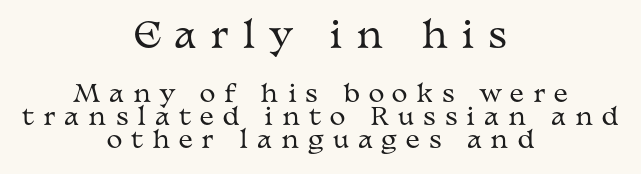
The image shows 36 px regular-weight, wide serif type, upright; set centered, tight line spacing (0.96x), unusually wide letter spacing (+0.37 em), not underlined; the first (top) block is 1.5x larger; medium stroke contrast and a medium x-height.
